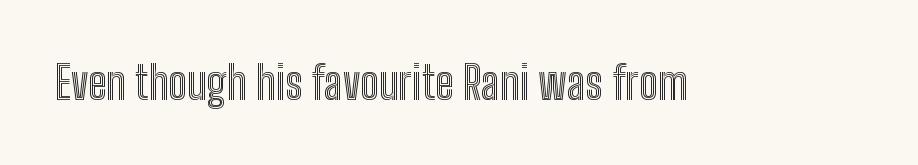
The image shows 45 px condensed type, upright; set normal letter spacing, not underlined; a medium x-height.
